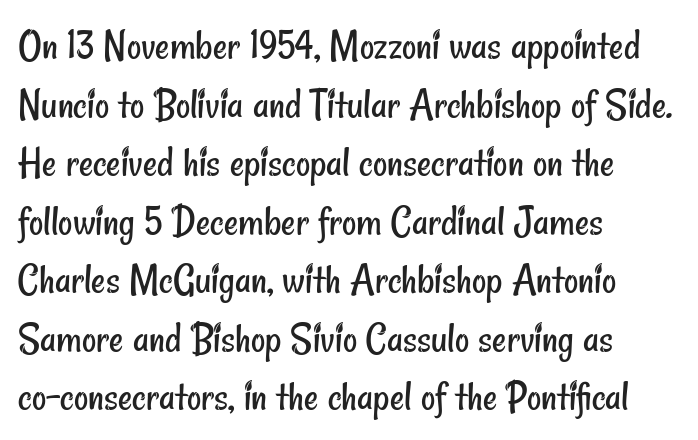
Only glyphs here, with clear space below each row. Horizontal bands of white between lines are of average thickness. Weight: regular or lighter. Default kerning and tracking; the words read as compact shapes.
